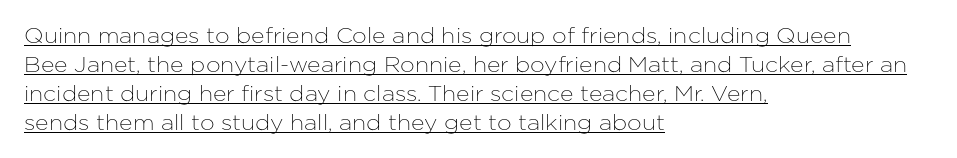
The image shows 21 px text type, upright; set left-aligned, normal line spacing (1.38x), normal letter spacing, underlined.
